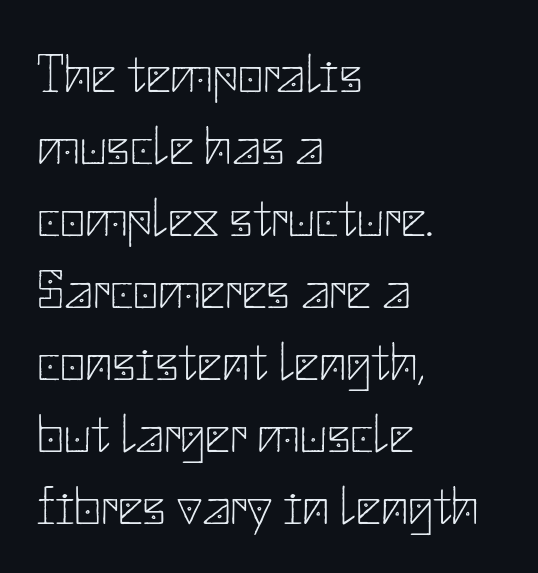
There is no visible air inserted between adjacent glyphs. The typeface has the unassuming heft of standard copy or less. Every stem runs plumb, perpendicular to the baseline. Each line starts at the same left margin while the right side varies. Unmarked baselines from the first word to the last. Interline gaps are of average width in this sample.
